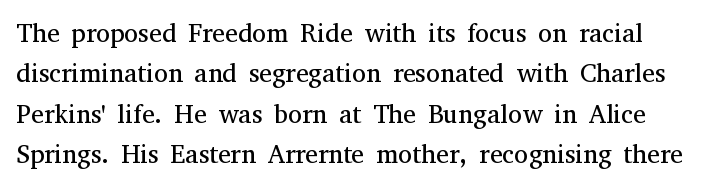
The image shows 26 px text type, upright; set normal line spacing (1.55x), normal letter spacing, not underlined.
